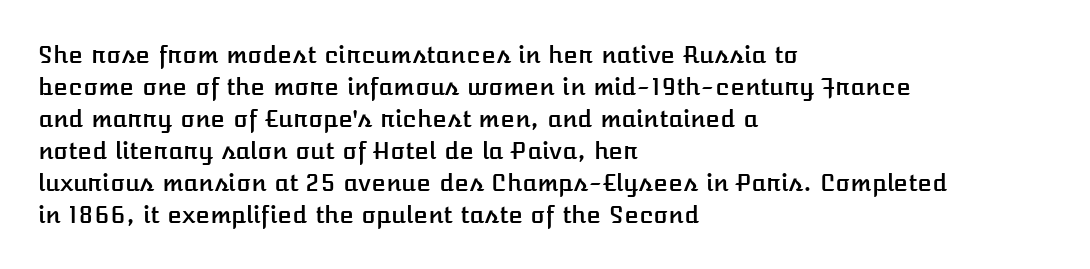
{"italic": "no", "underline": "no", "align": "left", "line_spacing": "normal", "line_spacing_ratio": 1.33, "letter_spacing": "normal", "letter_spacing_em": 0.0, "glyph_px": 24}
